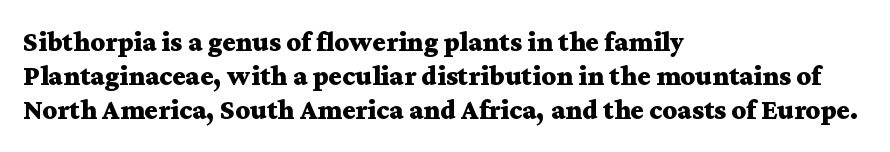
{"serif": "yes", "italic": "no", "bold": "yes", "weight": "bold", "width": "wide", "stroke_contrast": "medium", "x_height": "medium", "monospaced": "no", "underline": "no", "align": "left", "line_spacing_ratio": 1.22, "letter_spacing": "normal", "letter_spacing_em": 0.0, "glyph_px": 28}
